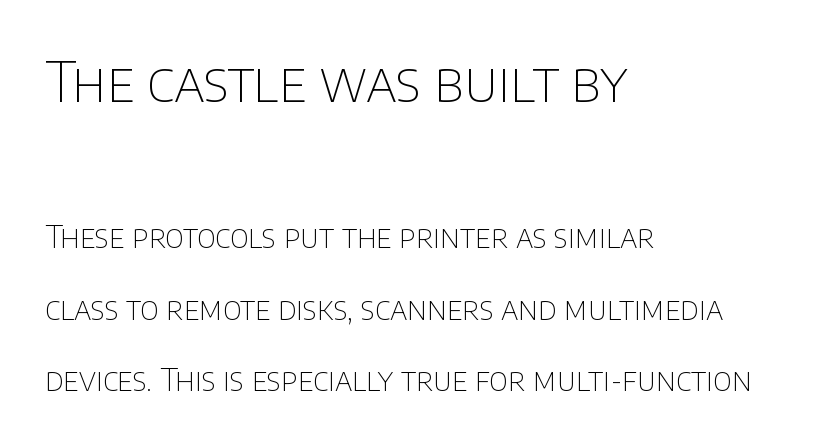
The image shows 55 px thin sans-serif type, upright; set left-aligned, loose line spacing (2.31x), normal letter spacing, not underlined; the first (top) block is 1.77x larger; low stroke contrast and a large x-height.
